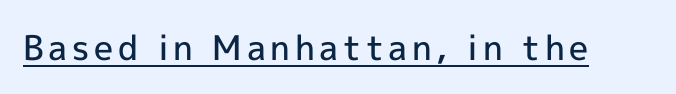
Spacing verdict: proportional, widths tailored to each character. This is roman type, the default non-slanted kind. Does the type have serifs? No, each stem ends abruptly. Moderately thickened strokes mark this as semibold type. The words here are underlined.
